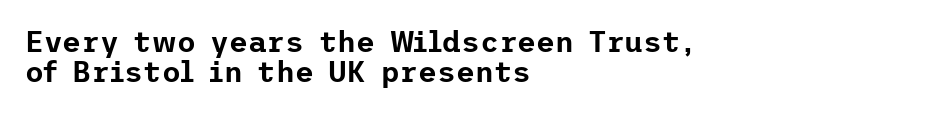
Q: Is the text italic (slanted)? A: No, it is upright.
Q: Is the typeface a serif or a sans-serif typeface? A: Sans-serif.
Q: Is the text underlined? A: No.
Q: How is the paragraph aligned? A: Left-aligned.
Q: Is the spacing between letters normal or unusually wide? A: Normal.
Q: Is the spacing between lines tight, normal or loose? A: Tight.
Q: Width (condensed, normal, or wide)? A: Normal.
Q: Stroke contrast? A: Low.
Q: x-height? A: Medium.
